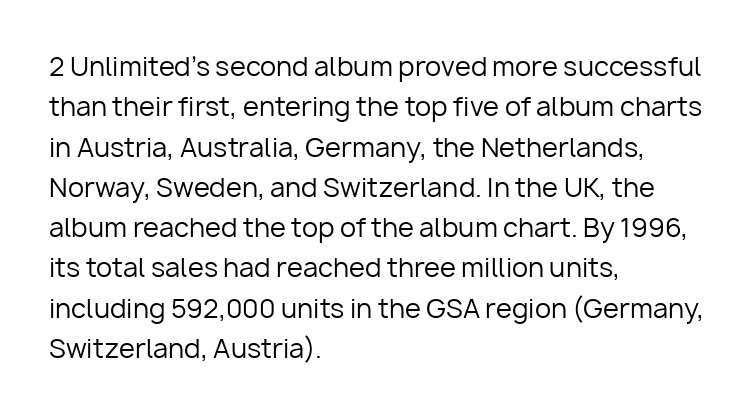
The image shows 26 px text type, upright; set left-aligned, normal line spacing (1.55x), normal letter spacing, not underlined.
